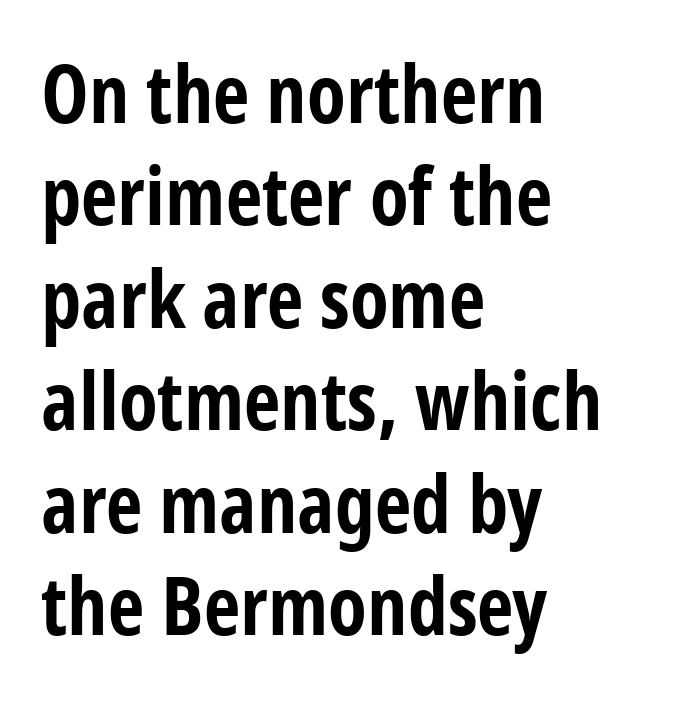
Does the weight exceed regular? Yes, all the way to bold. Line spacing here is normal. The specimen reads as upright at a glance. Descenders hang freely into open space.
